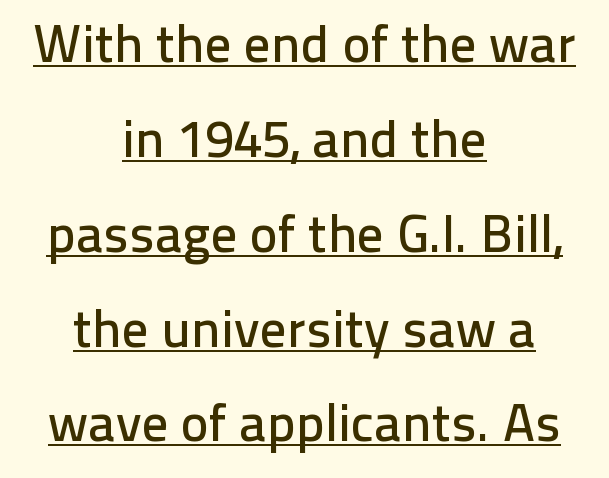
{"serif": "no", "italic": "no", "width": "normal", "stroke_contrast": "low", "x_height": "medium", "monospaced": "no", "underline": "yes", "align": "center", "line_spacing_ratio": 1.79, "letter_spacing": "normal", "letter_spacing_em": 0.0, "glyph_px": 53}
